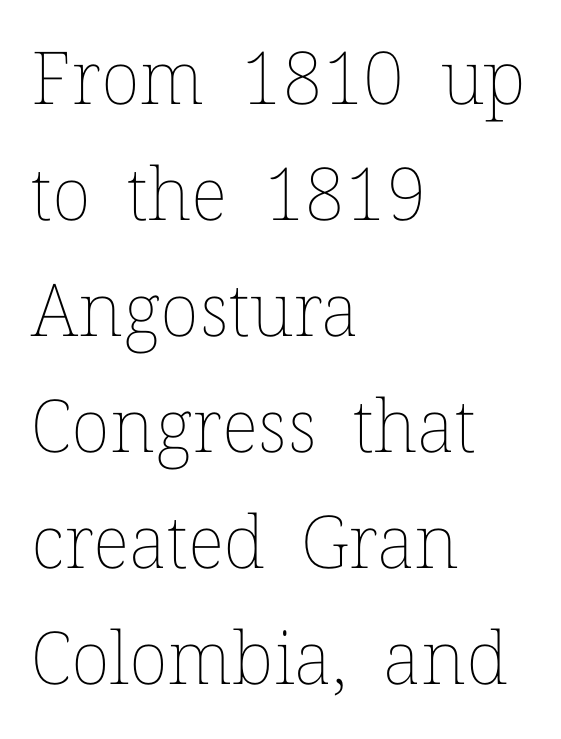
{"italic": "no", "bold": "no", "weight": "thin", "width": "normal", "stroke_contrast": "low", "x_height": "medium", "monospaced": "no", "underline": "no", "align": "left", "line_spacing": "normal", "line_spacing_ratio": 1.59, "letter_spacing": "normal", "letter_spacing_em": 0.0, "glyph_px": 73}
